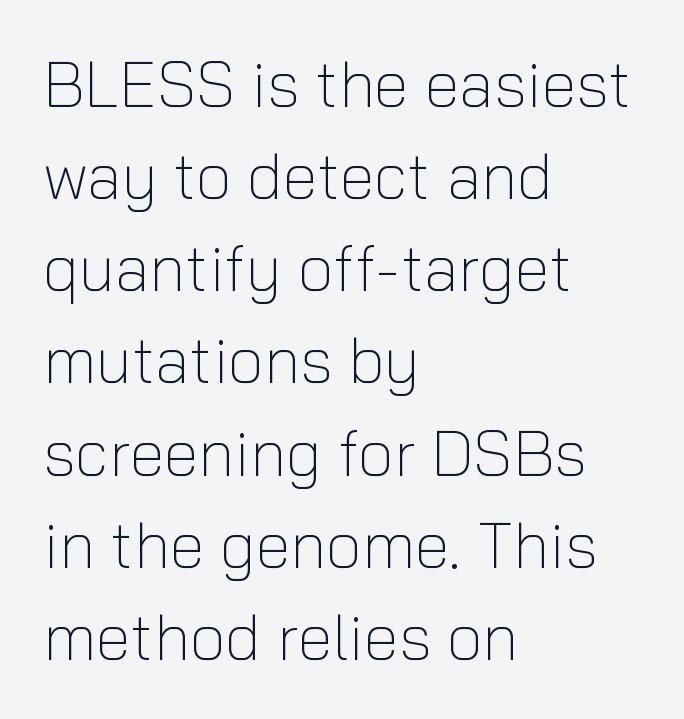
{"serif": "no", "italic": "no", "bold": "no", "weight": "light", "width": "normal", "stroke_contrast": "low", "x_height": "medium", "monospaced": "no", "underline": "no", "align": "left", "line_spacing": "normal", "line_spacing_ratio": 1.44, "letter_spacing": "normal", "letter_spacing_em": 0.0, "glyph_px": 64}
